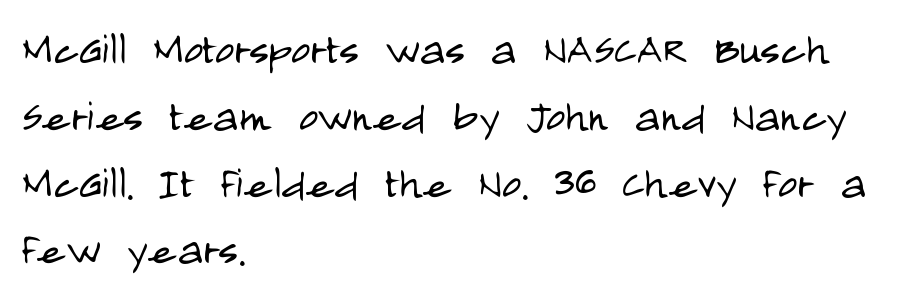
The image shows 53 px light, condensed sans-serif type, upright; set left-aligned, normal line spacing (1.26x), normal letter spacing, not underlined; low stroke contrast and a large x-height.
